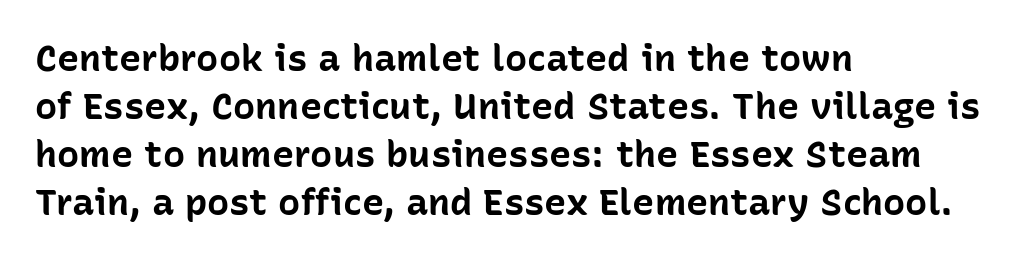
The image shows 37 px bold sans-serif type, upright; set left-aligned, normal line spacing (1.3x), normal letter spacing, not underlined; low stroke contrast and a medium x-height.
